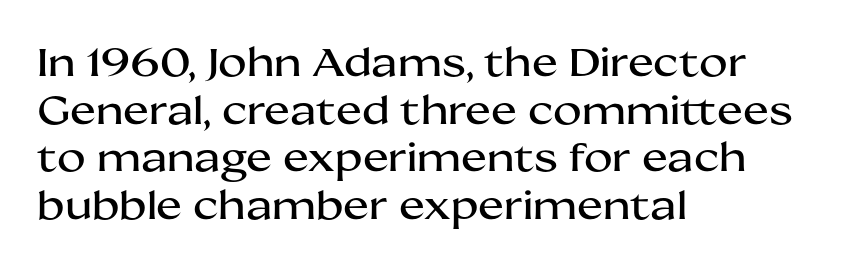
{"italic": "no", "width": "wide", "stroke_contrast": "medium", "x_height": "medium", "monospaced": "no", "underline": "no", "align": "left", "line_spacing_ratio": 1.22, "letter_spacing": "normal", "letter_spacing_em": 0.0, "glyph_px": 39}
